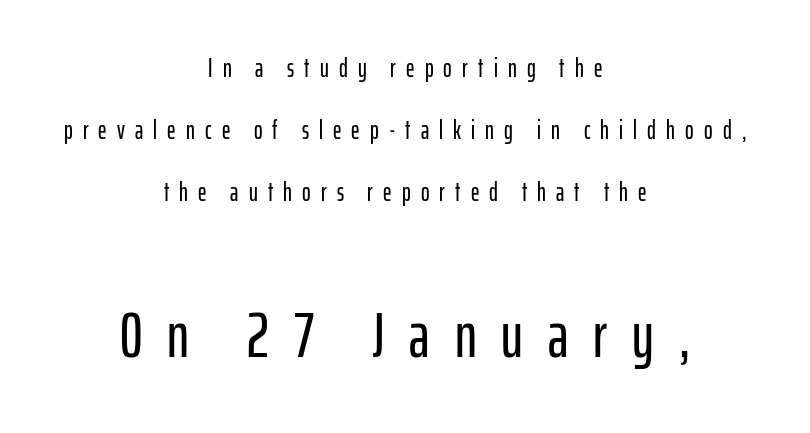
The image shows 64 px condensed sans-serif type, upright; set centered, loose line spacing (2.38x), unusually wide letter spacing (+0.39 em), not underlined; the second (bottom) block is 2.46x larger; low stroke contrast and a medium x-height.
